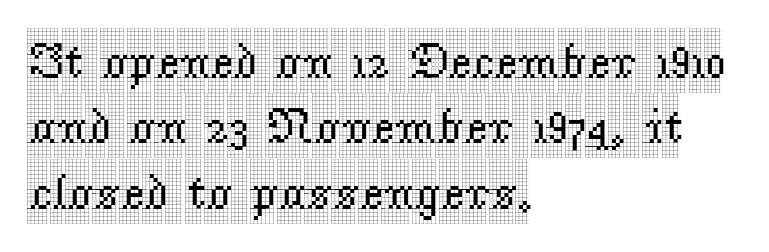
Q: Is the text italic (slanted)? A: No, it is upright.
Q: Is the typeface a serif or a sans-serif typeface? A: Serif.
Q: Is the text underlined? A: No.
Q: How is the paragraph aligned? A: Left-aligned.
Q: Is the spacing between letters normal or unusually wide? A: Normal.
Q: Is the spacing between lines tight, normal or loose? A: Normal.
Q: Width (condensed, normal, or wide)? A: Condensed.
Q: x-height? A: Large.
Q: Monospaced? A: No.
